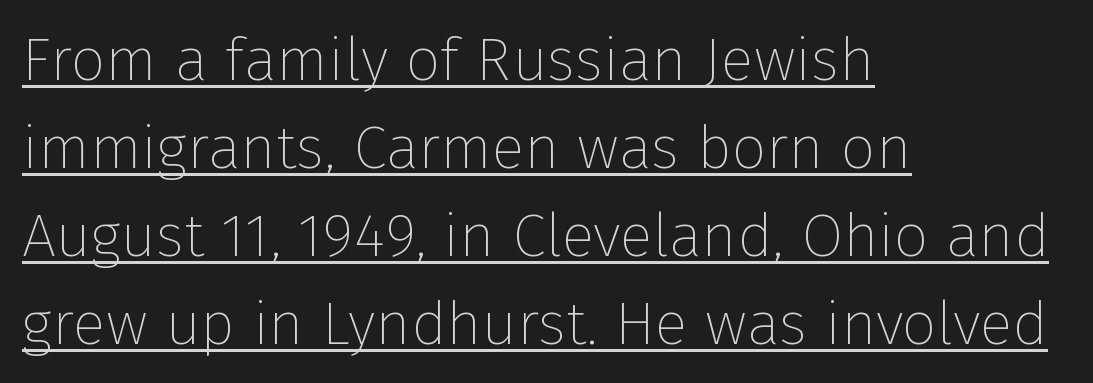
Summary of vertical rhythm: regular, with standard interline spacing. A baseline rule has been typeset under these characters. Is this a fixed-width face? No — the glyphs have proportional, varying widths. The specimen reads as upright at a glance. The weight would be labelled regular, book, light, or lighter still.
